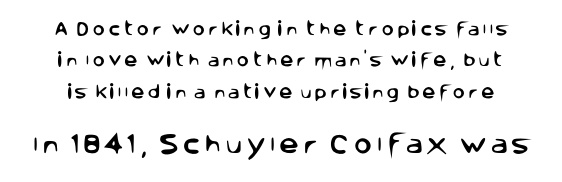
The image shows 22 px text type, upright; set loose line spacing (2.1x), not underlined; the second (bottom) block is 1.47x larger.
